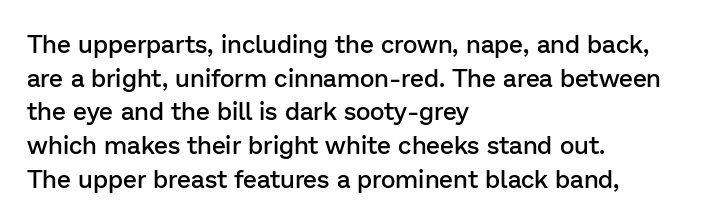
Q: Is the text bold? A: Semi-bold.
Q: Is the text italic (slanted)? A: No, it is upright.
Q: Is the text underlined? A: No.
Q: How is the paragraph aligned? A: Left-aligned.
Q: Is the spacing between letters normal or unusually wide? A: Normal.
Q: Is the spacing between lines tight, normal or loose? A: Normal.
